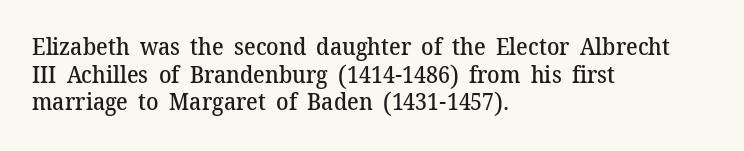
Q: Is the text bold? A: Semi-bold.
Q: Is the text italic (slanted)? A: No, it is upright.
Q: Is the text underlined? A: No.
Q: How is the paragraph aligned? A: Left-aligned.
Q: Is the spacing between letters normal or unusually wide? A: Normal.
